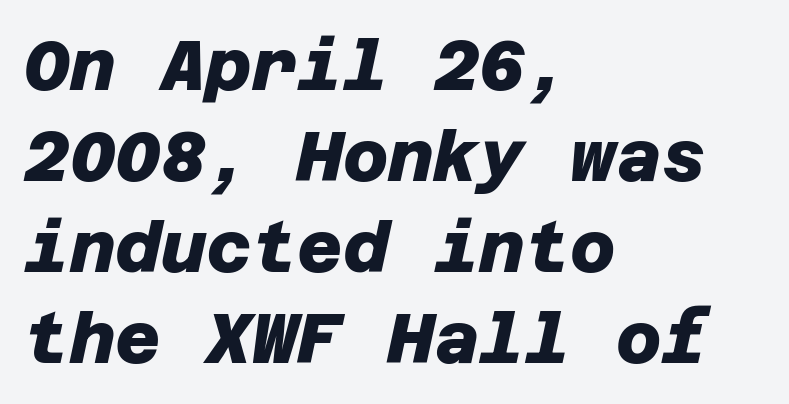
{"serif": "no", "bold": "yes", "weight": "heavy", "width": "normal", "stroke_contrast": "low", "x_height": "large", "underline": "no", "align": "left", "line_spacing": "normal", "line_spacing_ratio": 1.3, "letter_spacing": "normal", "letter_spacing_em": 0.0, "glyph_px": 70}
